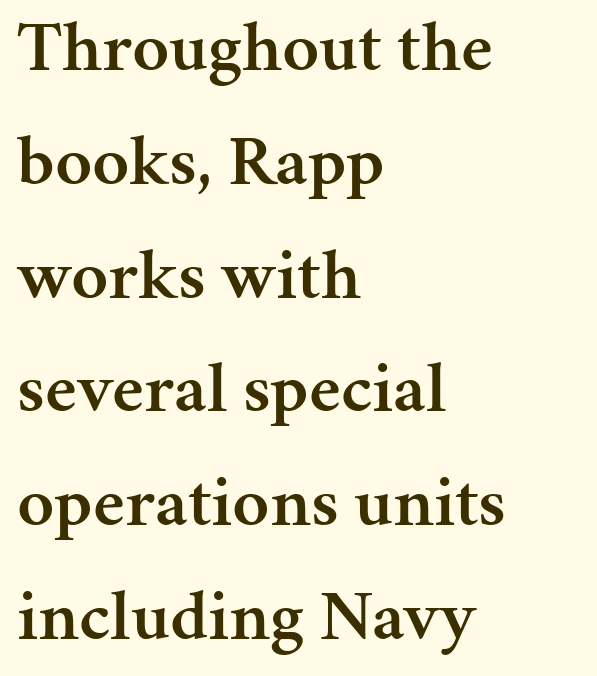
Q: Is the text bold? A: Semi-bold.
Q: Is the text italic (slanted)? A: No, it is upright.
Q: Is the typeface a serif or a sans-serif typeface? A: Serif.
Q: Is the text underlined? A: No.
Q: How is the paragraph aligned? A: Left-aligned.
Q: Is the spacing between letters normal or unusually wide? A: Normal.
Q: Is the spacing between lines tight, normal or loose? A: Normal.
Q: Width (condensed, normal, or wide)? A: Normal.
Q: Stroke contrast? A: Medium.
Q: x-height? A: Medium.
Q: Monospaced? A: No.
